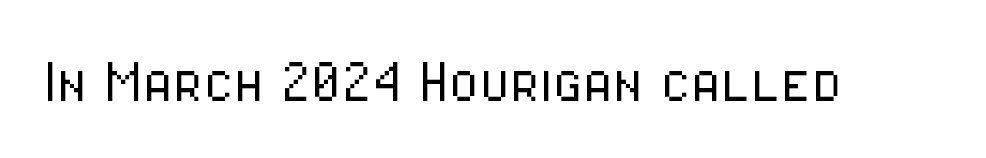
{"serif": "no", "italic": "no", "bold": "no", "weight": "light", "width": "condensed", "stroke_contrast": "low", "x_height": "medium", "monospaced": "no", "underline": "no", "letter_spacing": "normal", "letter_spacing_em": 0.0, "glyph_px": 69}
